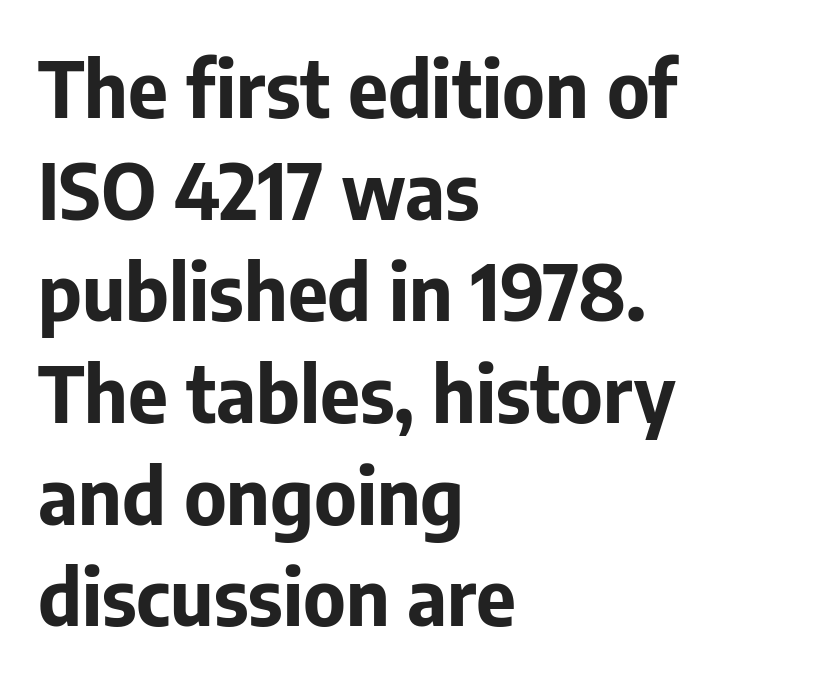
Q: Is the text bold? A: Yes.
Q: Is the text italic (slanted)? A: No, it is upright.
Q: Is the typeface a serif or a sans-serif typeface? A: Sans-serif.
Q: Is the text underlined? A: No.
Q: How is the paragraph aligned? A: Left-aligned.
Q: Is the spacing between letters normal or unusually wide? A: Normal.
Q: Is the spacing between lines tight, normal or loose? A: Normal.
Q: Width (condensed, normal, or wide)? A: Normal.
Q: Stroke contrast? A: Low.
Q: x-height? A: Medium.
Q: Monospaced? A: No.
